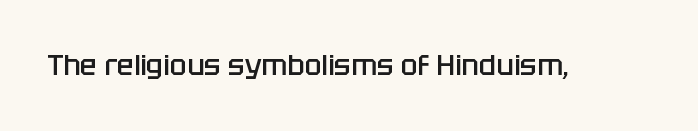
{"serif": "no", "italic": "no", "bold": "semi", "weight": "semibold", "width": "normal", "stroke_contrast": "low", "x_height": "large", "monospaced": "no", "underline": "no", "letter_spacing": "normal", "letter_spacing_em": 0.0, "glyph_px": 28}
